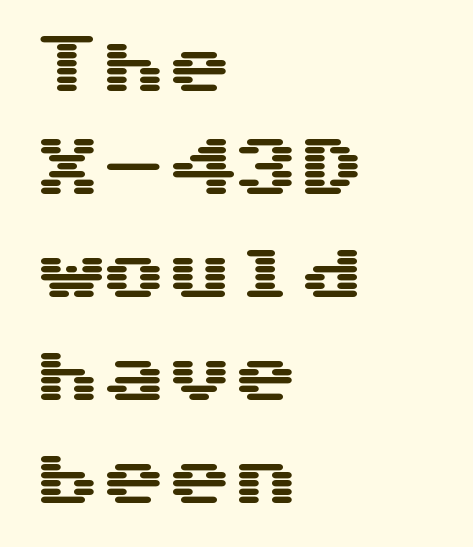
Do the letters lean? They stand straight. Reading down the column, the eye jumps a familiar distance to each next line. No word sits above an underline. Are there feet on the stems? There aren't — it's a sans.
